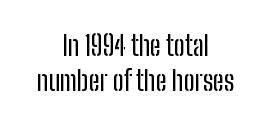
Q: Is the text italic (slanted)? A: No, it is upright.
Q: Is the text underlined? A: No.
Q: How is the paragraph aligned? A: Centered.
Q: Is the spacing between letters normal or unusually wide? A: Normal.
Q: Is the spacing between lines tight, normal or loose? A: Normal.
